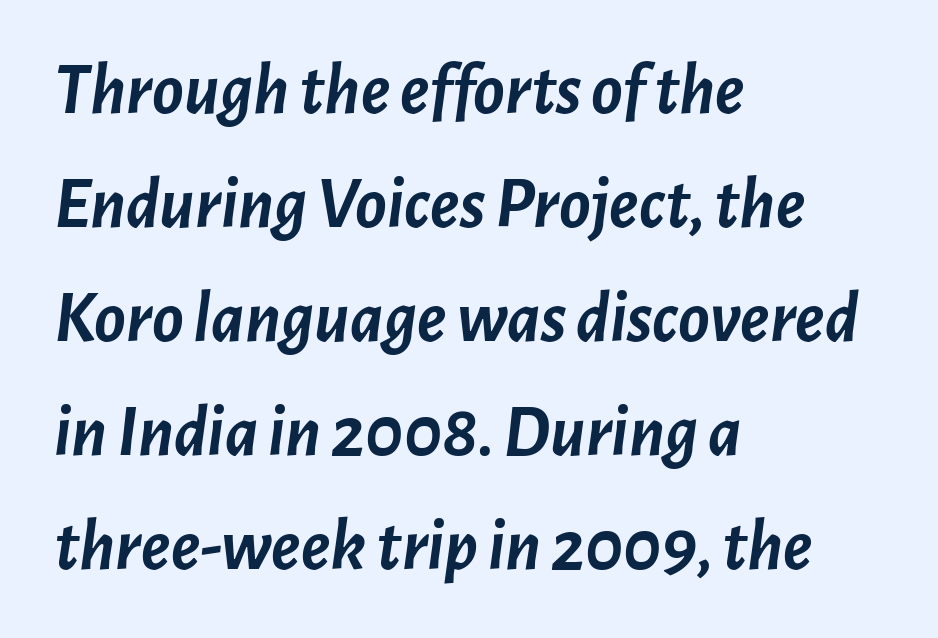
Heavy-handed strokes throughout: this text is bold. Character widths vary here, with narrow letters taking less room than wide ones. The type is set solid horizontally, with unmodified tracking. This is oblique type, the kind used for emphasis or titles.
